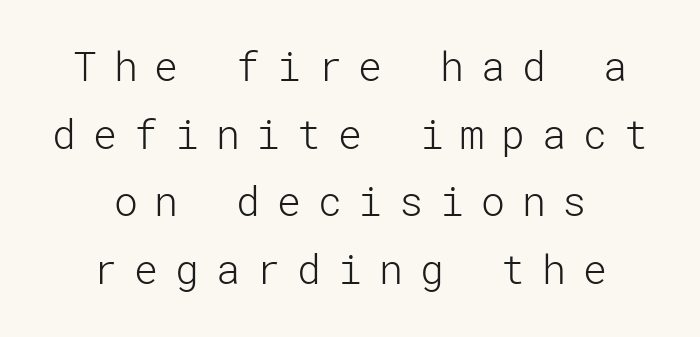
The image shows 40 px light sans-serif type, upright; set centered, normal line spacing (1.69x), unusually wide letter spacing (+0.42 em), not underlined; low stroke contrast and a medium x-height.
